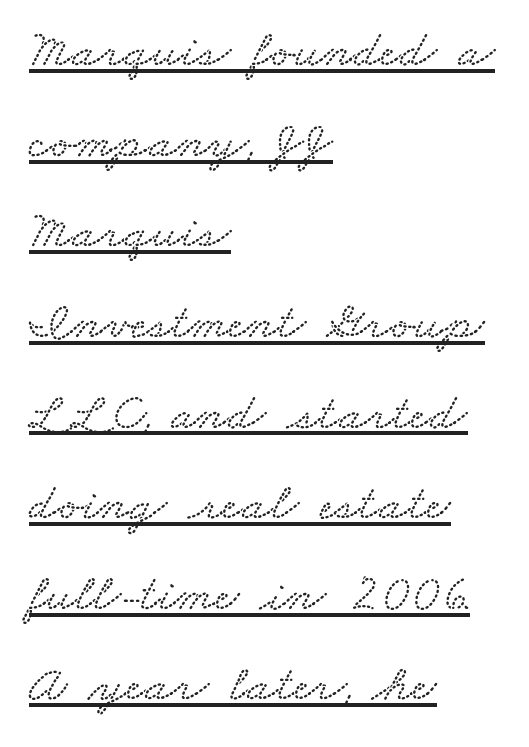
Q: Is the text underlined? A: Yes.
Q: How is the paragraph aligned? A: Left-aligned.
Q: Is the spacing between letters normal or unusually wide? A: Normal.
Q: Width (condensed, normal, or wide)? A: Wide.
Q: Stroke contrast? A: Low.
Q: x-height? A: Small.
Q: Monospaced? A: No.
